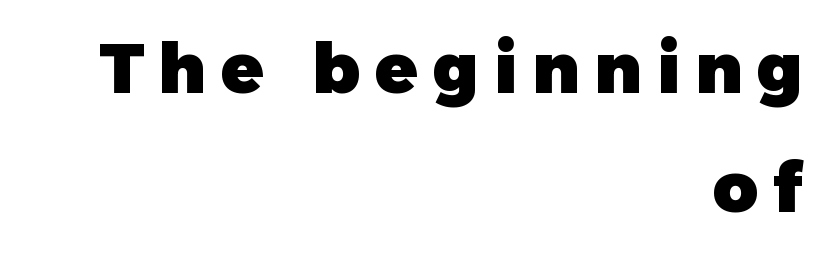
This rendering widens character spacing well past its baseline value. Descenders hang freely into open space. Italic? Not at all — the glyphs are vertical. This rendering employs a face without finishing strokes, i.e., a sans-serif. Pretty heavy lettering here — definitely bold. Every row of glyphs terminates at an identical x-position on the right.
